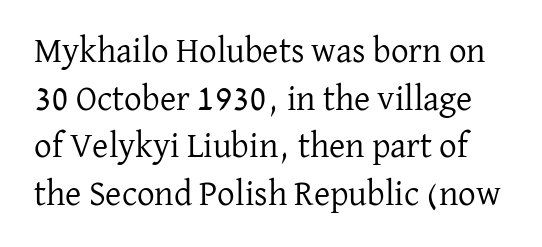
Q: Is the text bold? A: No.
Q: Is the text italic (slanted)? A: No, it is upright.
Q: Is the typeface a serif or a sans-serif typeface? A: Serif.
Q: Is the text underlined? A: No.
Q: Is the spacing between letters normal or unusually wide? A: Normal.
Q: Is the spacing between lines tight, normal or loose? A: Normal.
Q: Width (condensed, normal, or wide)? A: Normal.
Q: Stroke contrast? A: Low.
Q: x-height? A: Medium.
Q: Monospaced? A: No.
